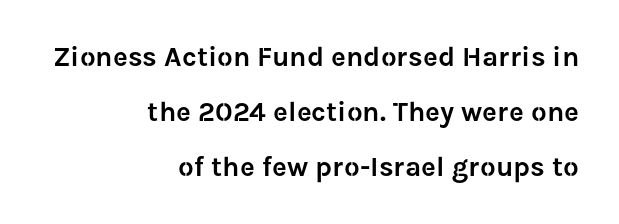
The image shows 28 px sans-serif type, upright; set right-aligned, loose line spacing (1.96x), normal letter spacing, not underlined; low stroke contrast and a medium x-height.
